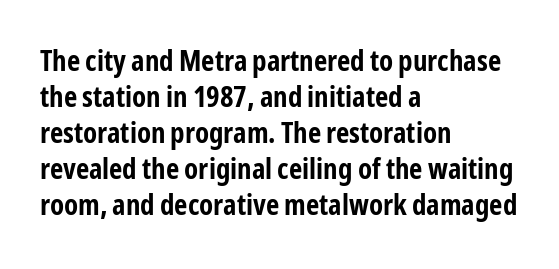
Q: Is the text bold? A: Yes.
Q: Is the text italic (slanted)? A: No, it is upright.
Q: Is the typeface a serif or a sans-serif typeface? A: Sans-serif.
Q: Is the text underlined? A: No.
Q: How is the paragraph aligned? A: Left-aligned.
Q: Is the spacing between letters normal or unusually wide? A: Normal.
Q: Width (condensed, normal, or wide)? A: Condensed.
Q: Stroke contrast? A: Low.
Q: x-height? A: Medium.
Q: Monospaced? A: No.
